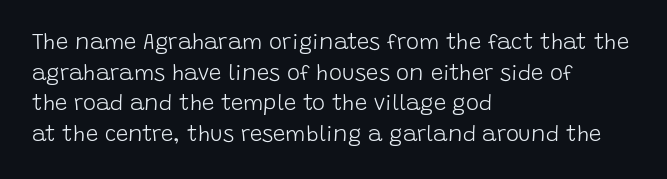
Q: Is the text bold? A: No.
Q: Is the text italic (slanted)? A: No, it is upright.
Q: Is the text underlined? A: No.
Q: How is the paragraph aligned? A: Left-aligned.
Q: Is the spacing between letters normal or unusually wide? A: Normal.
Q: Is the spacing between lines tight, normal or loose? A: Normal.
